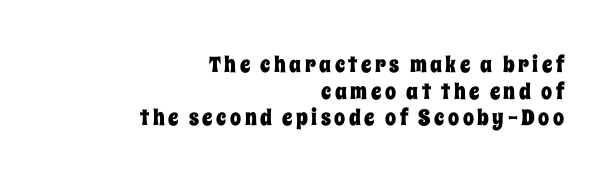
The lines in this sample share a right terminus and differ only in where they begin. The font's upright variant was chosen for this text. Glance below the letters and you will spot only blank space.
